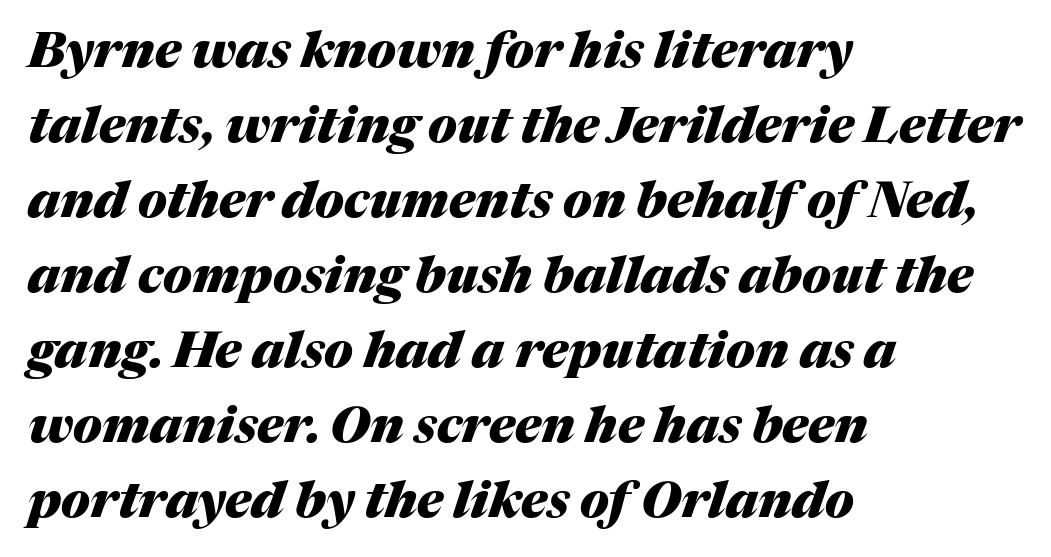
Q: Is the text bold? A: Yes.
Q: Is the text italic (slanted)? A: Yes, it leans right by about 17 degrees.
Q: Is the text underlined? A: No.
Q: How is the paragraph aligned? A: Left-aligned.
Q: Is the spacing between letters normal or unusually wide? A: Normal.
Q: Is the spacing between lines tight, normal or loose? A: Normal.
Q: Width (condensed, normal, or wide)? A: Normal.
Q: Stroke contrast? A: Medium.
Q: x-height? A: Medium.
Q: Monospaced? A: No.
